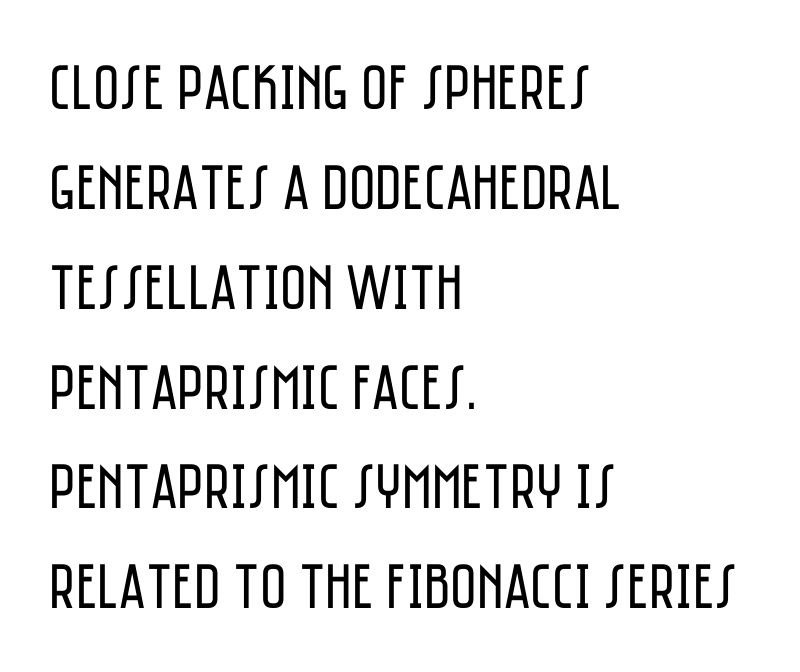
The image shows 64 px regular-weight, condensed sans-serif type, upright; set left-aligned, normal line spacing (1.56x), normal letter spacing, not underlined; low stroke contrast and a large x-height.
